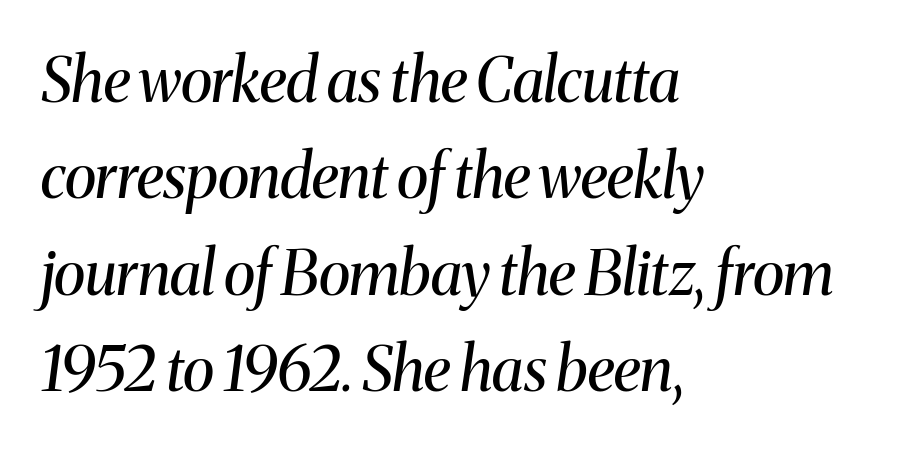
The image shows 61 px regular-weight serif type, italic (leaning right); set left-aligned, normal line spacing (1.58x), normal letter spacing, not underlined; medium stroke contrast and a medium x-height.
